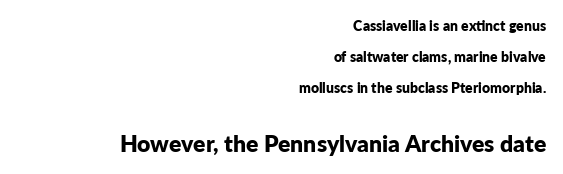
The image shows 23 px bold type, upright; set right-aligned, loose line spacing (2.22x), normal letter spacing, not underlined; the second (bottom) block is 1.64x larger.
